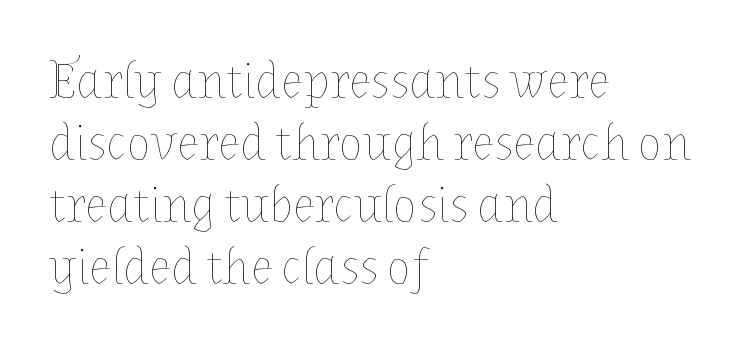
Q: Is the text bold? A: No.
Q: Is the text italic (slanted)? A: No, it is upright.
Q: Is the text underlined? A: No.
Q: How is the paragraph aligned? A: Left-aligned.
Q: Is the spacing between letters normal or unusually wide? A: Normal.
Q: Width (condensed, normal, or wide)? A: Normal.
Q: Stroke contrast? A: Low.
Q: x-height? A: Medium.
Q: Monospaced? A: No.
